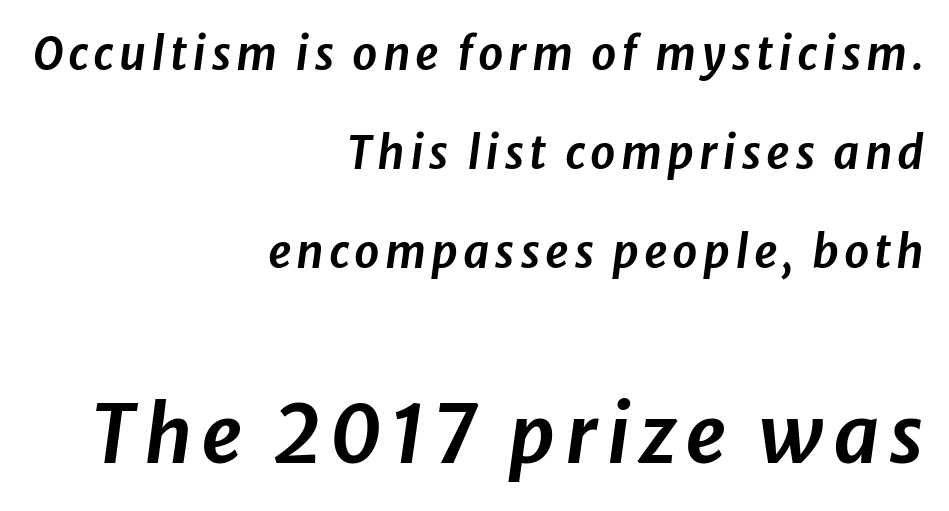
The baseline area is clear. The rendering uses natural spacing where letterforms have individual widths. Reading down the column, the eye jumps a long way to each next line. Line endings align vertically; line beginnings do not.
